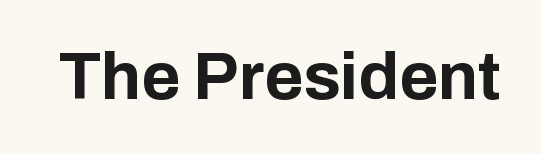
Only glyphs here, with clear space below each row. You'd pick this weight for a headline — it's a proper bold. These lines are rendered in a variable-pitch font. Nothing unusual about the tracking: characters are spaced as the font intends.
